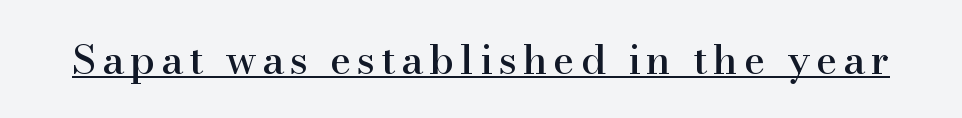
Old-style or modern, the face here clearly has serifs. Ascenders rise straight up at ninety degrees. Check the space under the baseline: a stroke is drawn there. Is this a fixed-width face? No — the glyphs have proportional, varying widths.
